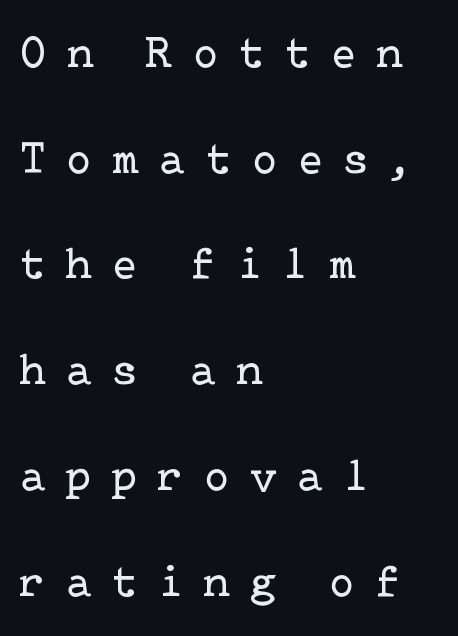
{"serif": "yes", "italic": "no", "bold": "no", "weight": "regular", "width": "normal", "stroke_contrast": "low", "x_height": "medium", "underline": "no", "align": "left", "line_spacing": "loose", "line_spacing_ratio": 2.35, "letter_spacing": "wide", "letter_spacing_em": 0.47, "glyph_px": 45}
